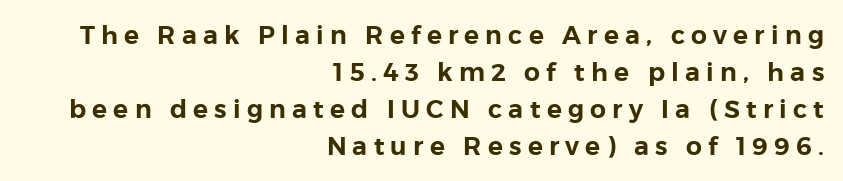
The image shows 25 px text type, upright; set right-aligned, normal line spacing (1.48x), unusually wide letter spacing (+0.25 em), not underlined.
